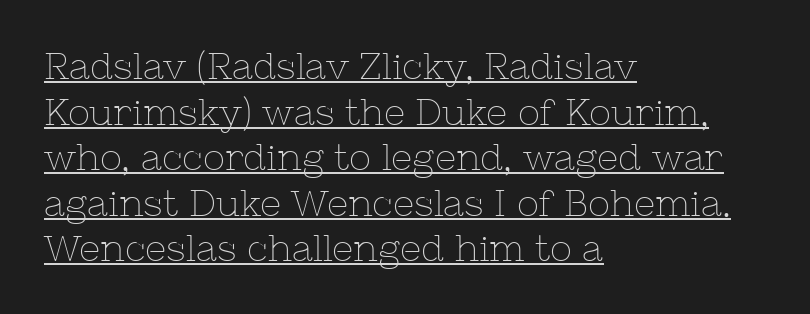
{"serif": "yes", "italic": "no", "bold": "no", "weight": "thin", "width": "normal", "stroke_contrast": "low", "x_height": "medium", "monospaced": "no", "underline": "yes", "align": "left", "line_spacing_ratio": 1.23, "letter_spacing": "normal", "letter_spacing_em": 0.0, "glyph_px": 37}
